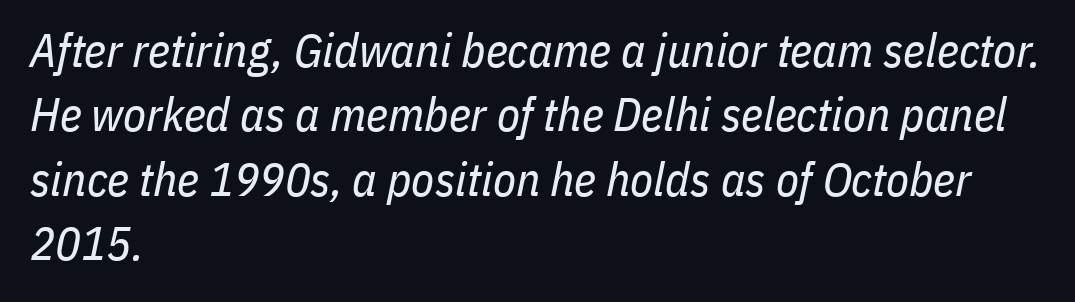
{"italic": "yes", "lean": "right", "slant_degrees": 11, "bold": "no", "weight": "regular", "width": "condensed", "stroke_contrast": "low", "x_height": "medium", "monospaced": "no", "underline": "no", "align": "left", "line_spacing": "normal", "line_spacing_ratio": 1.37, "letter_spacing": "normal", "letter_spacing_em": 0.0, "glyph_px": 47}
